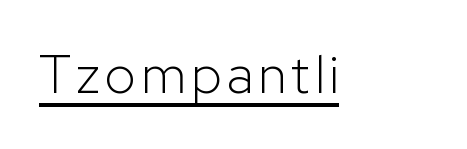
Q: Is the text bold? A: No.
Q: Is the text italic (slanted)? A: No, it is upright.
Q: Is the typeface a serif or a sans-serif typeface? A: Sans-serif.
Q: Is the text underlined? A: Yes.
Q: Width (condensed, normal, or wide)? A: Normal.
Q: Stroke contrast? A: Low.
Q: x-height? A: Medium.
Q: Monospaced? A: No.
